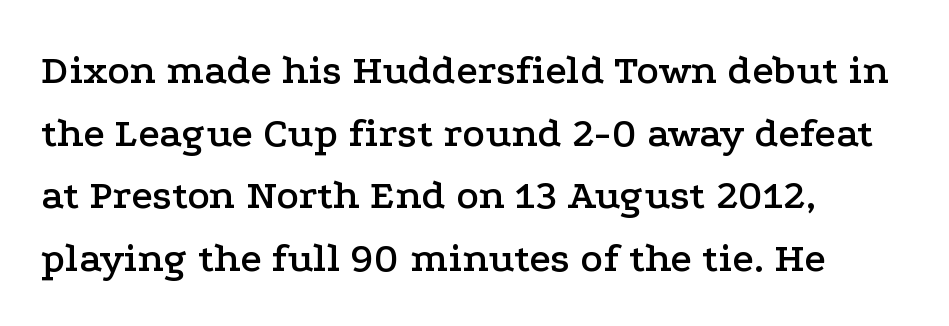
{"serif": "yes", "italic": "no", "width": "wide", "stroke_contrast": "low", "x_height": "medium", "monospaced": "no", "underline": "no", "align": "left", "line_spacing": "normal", "line_spacing_ratio": 1.49, "letter_spacing": "normal", "letter_spacing_em": 0.0, "glyph_px": 42}
